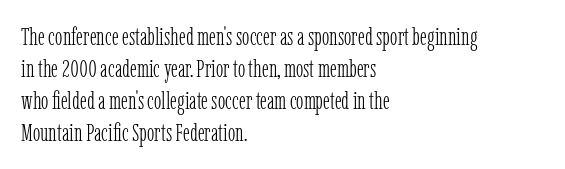
Q: Is the text bold? A: No.
Q: Is the text italic (slanted)? A: No, it is upright.
Q: Is the text underlined? A: No.
Q: How is the paragraph aligned? A: Left-aligned.
Q: Is the spacing between letters normal or unusually wide? A: Normal.
Q: Is the spacing between lines tight, normal or loose? A: Normal.
